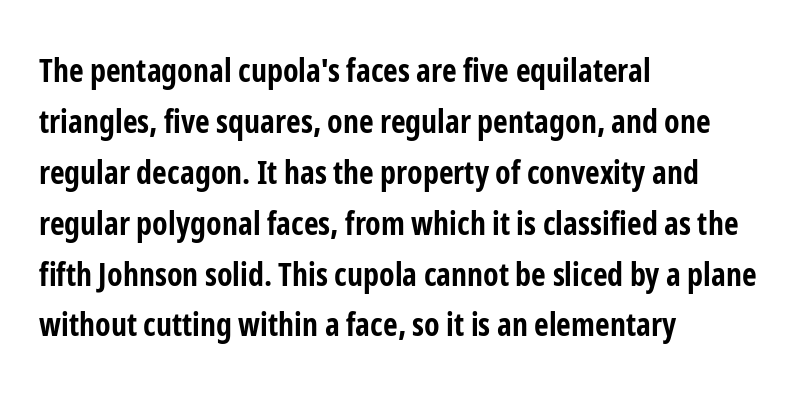
Q: Is the text bold? A: Yes.
Q: Is the text italic (slanted)? A: No, it is upright.
Q: Is the typeface a serif or a sans-serif typeface? A: Sans-serif.
Q: Is the text underlined? A: No.
Q: How is the paragraph aligned? A: Left-aligned.
Q: Is the spacing between letters normal or unusually wide? A: Normal.
Q: Is the spacing between lines tight, normal or loose? A: Normal.
Q: Width (condensed, normal, or wide)? A: Condensed.
Q: Stroke contrast? A: Low.
Q: x-height? A: Medium.
Q: Monospaced? A: No.
